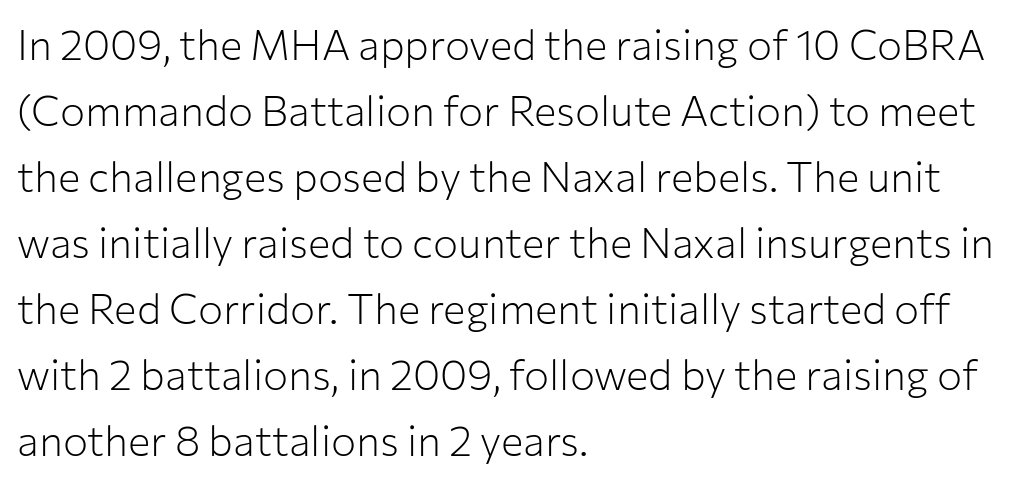
The image shows 42 px light sans-serif type, upright; set left-aligned, normal line spacing (1.57x), normal letter spacing, not underlined; low stroke contrast and a medium x-height.
